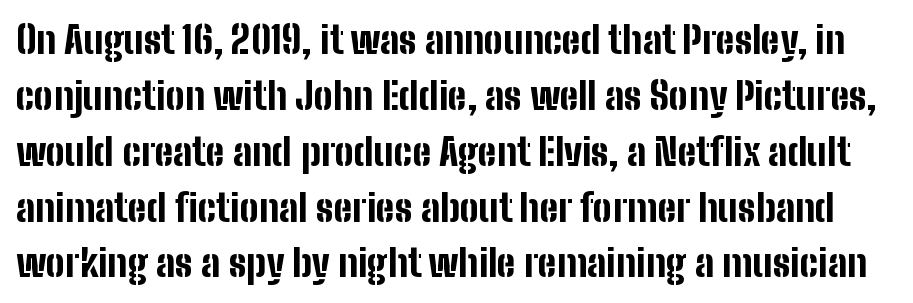
The image shows 38 px bold, condensed sans-serif type, upright; set normal line spacing (1.47x), normal letter spacing, not underlined; low stroke contrast and a medium x-height.
